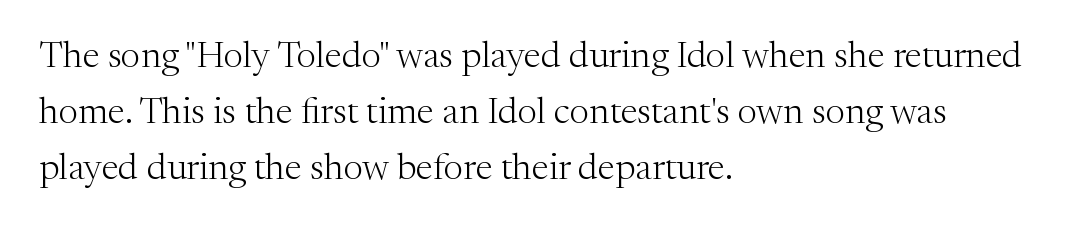
Q: Is the text bold? A: No.
Q: Is the text italic (slanted)? A: No, it is upright.
Q: Is the typeface a serif or a sans-serif typeface? A: Serif.
Q: Is the text underlined? A: No.
Q: How is the paragraph aligned? A: Left-aligned.
Q: Is the spacing between letters normal or unusually wide? A: Normal.
Q: Is the spacing between lines tight, normal or loose? A: Normal.
Q: Width (condensed, normal, or wide)? A: Normal.
Q: Stroke contrast? A: Medium.
Q: x-height? A: Medium.
Q: Monospaced? A: No.
